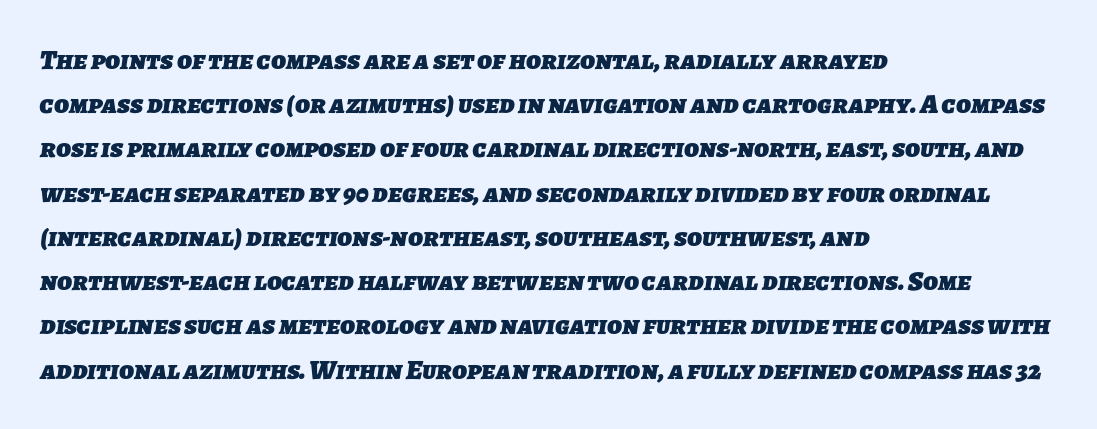
The image shows 28 px heavy sans-serif type; set left-aligned, normal line spacing (1.58x), normal letter spacing, not underlined; low stroke contrast and a medium x-height.
